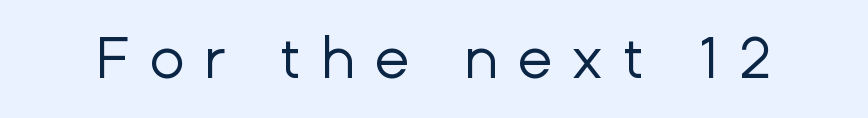
{"serif": "no", "italic": "no", "bold": "no", "weight": "regular", "width": "normal", "stroke_contrast": "low", "x_height": "medium", "monospaced": "no", "underline": "no", "letter_spacing": "wide", "letter_spacing_em": 0.33, "glyph_px": 58}
